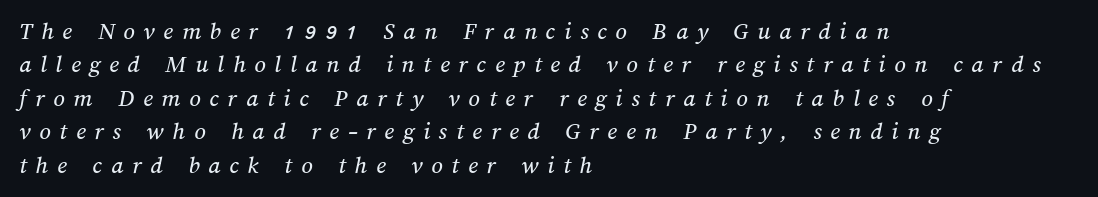
{"underline": "no", "align": "left", "line_spacing": "normal", "line_spacing_ratio": 1.34, "letter_spacing": "wide", "letter_spacing_em": 0.35, "glyph_px": 25}
